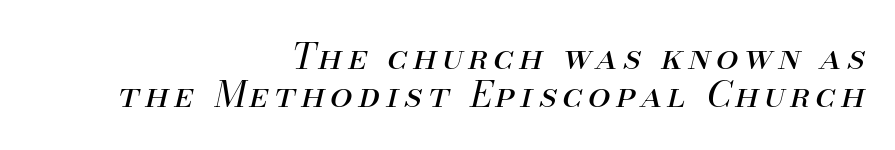
Q: Is the text bold? A: No.
Q: Is the text italic (slanted)? A: Yes, it leans right by about 13 degrees.
Q: Is the text underlined? A: No.
Q: How is the paragraph aligned? A: Right-aligned.
Q: Is the spacing between lines tight, normal or loose? A: Tight.
Q: Width (condensed, normal, or wide)? A: Normal.
Q: Stroke contrast? A: Medium.
Q: x-height? A: Small.
Q: Monospaced? A: No.
